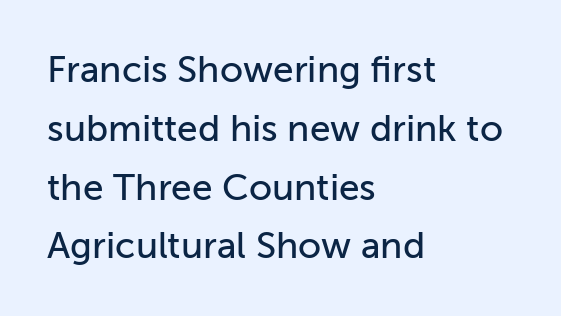
The image shows 37 px sans-serif type, upright; set left-aligned, normal line spacing (1.59x), normal letter spacing, not underlined; low stroke contrast and a medium x-height.
